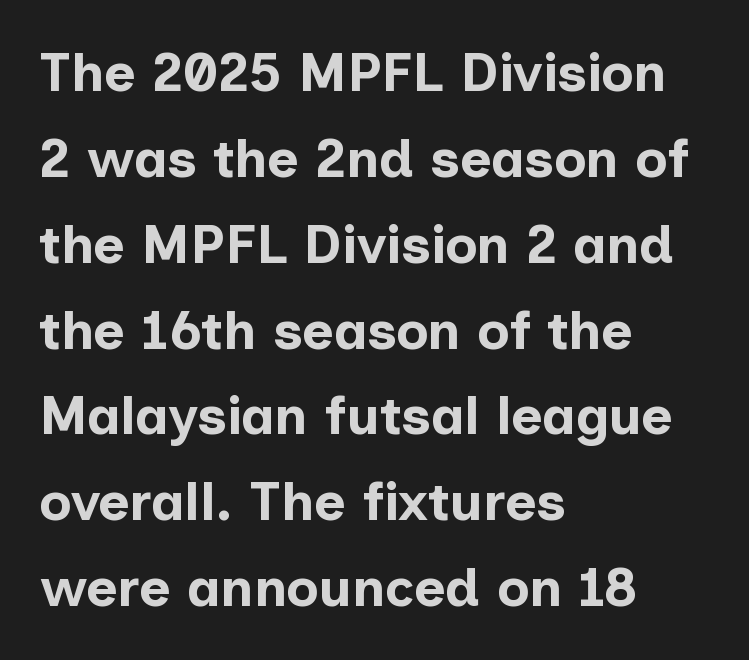
Note: no serifs on the glyphs. Unmarked baselines from the first word to the last. Think of a printed novel: that variable character pitch is what you see here. Whoever set this chose a conventional vertical rhythm. Every character sits straight up, as roman type does. Chunky letters — that's bold for sure.
